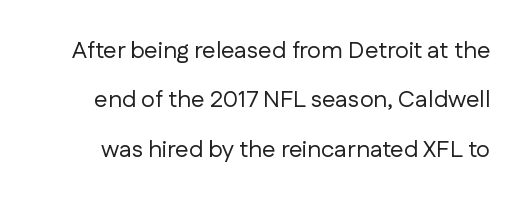
The rendering keeps characters at their native spacing. This is roman type, the default non-slanted kind. The lines are spread far apart with generous leading. Clear beneath every line of the passage. Stroke mass is kept to a normal reading level or below.
